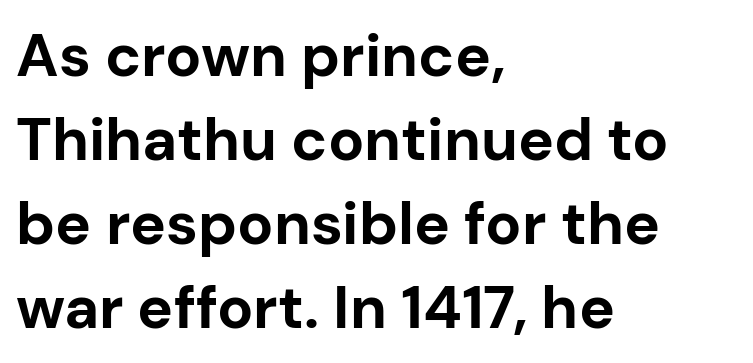
The image shows 60 px bold sans-serif type, upright; set left-aligned, normal line spacing (1.4x), normal letter spacing, not underlined; low stroke contrast and a medium x-height.
